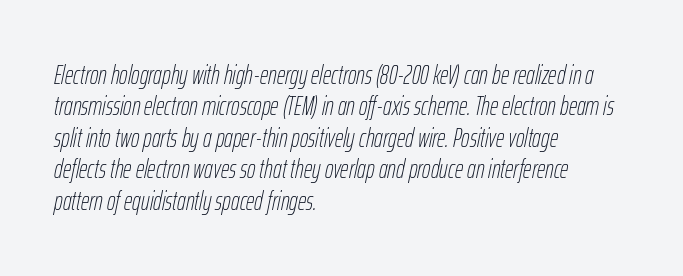
Q: Is the text bold? A: No.
Q: Is the text italic (slanted)? A: Yes, it leans right by about 12 degrees.
Q: Is the text underlined? A: No.
Q: How is the paragraph aligned? A: Left-aligned.
Q: Is the spacing between letters normal or unusually wide? A: Normal.
